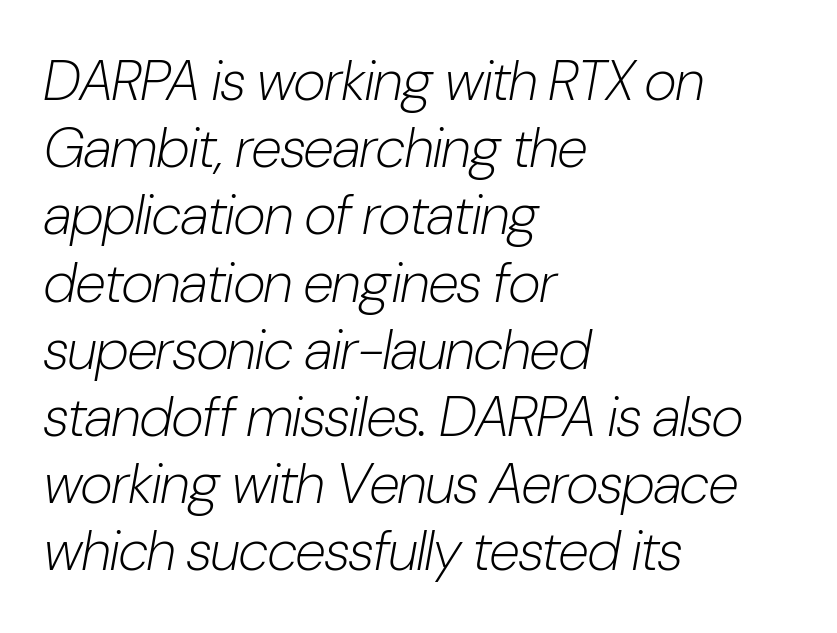
{"italic": "yes", "lean": "right", "slant_degrees": 10, "bold": "no", "weight": "light", "width": "condensed", "stroke_contrast": "low", "x_height": "medium", "monospaced": "no", "underline": "no", "align": "left", "line_spacing_ratio": 1.2, "letter_spacing": "normal", "letter_spacing_em": 0.0, "glyph_px": 56}
